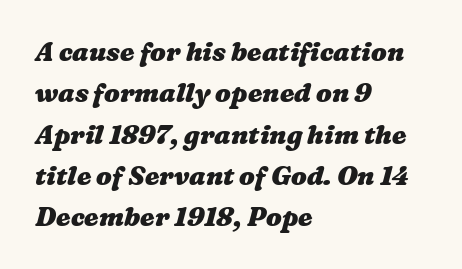
Check under the words: just untouched page. Which margin do the lines hug? The left one — the right edge is uneven. Is the type bold? Yes — the strokes are clearly thick and heavy. This sample keeps an unexceptional amount of space between lines. The line texture is even and compact thanks to regular tracking.
